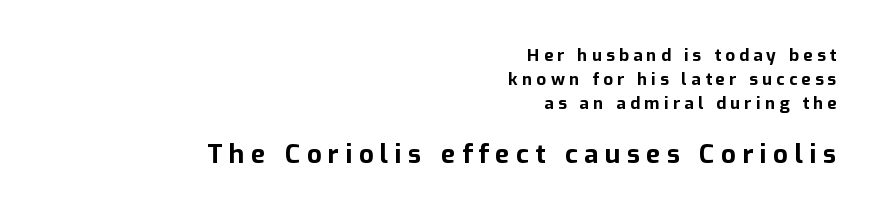
{"italic": "no", "bold": "yes", "underline": "no", "align": "right", "line_spacing": "normal", "line_spacing_ratio": 1.41, "letter_spacing": "wide", "letter_spacing_em": 0.25, "larger_block": "second", "size_ratio": 1.53, "glyph_px": 26}
